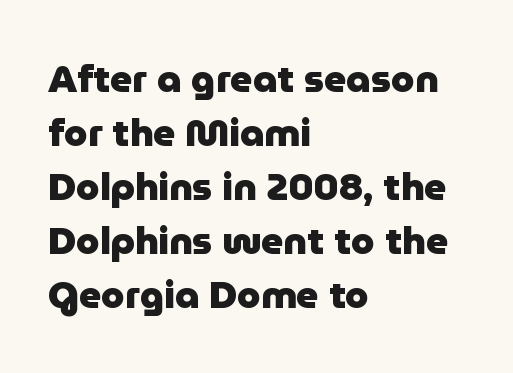
The designer went with a sans here, leaving each stem footless. Every letter is thick-stroked: bold, no question. The type is set solid horizontally, with unmodified tracking. Looks like regular typesetting: each glyph gets only the width it needs.
